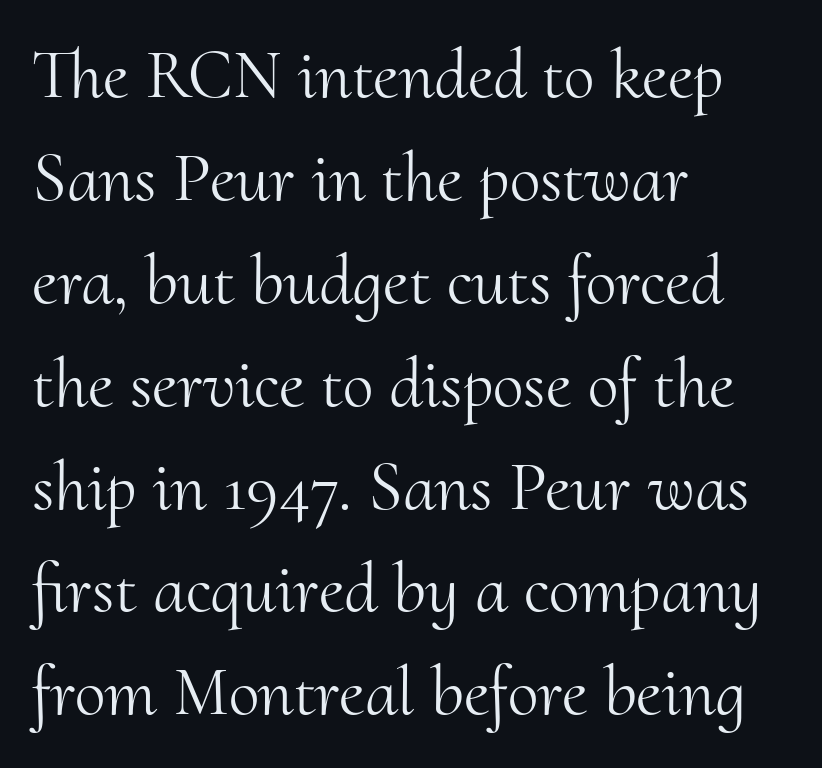
Regarding leading, the lines here are spaced in the standard way. Think of a printed novel: that variable character pitch is what you see here. The letters carry serifs — small finishing strokes at the ends of their stems. The weight would be labelled regular, book, light, or lighter still. This sample is left-justified, so line endings fall wherever the words run out.
